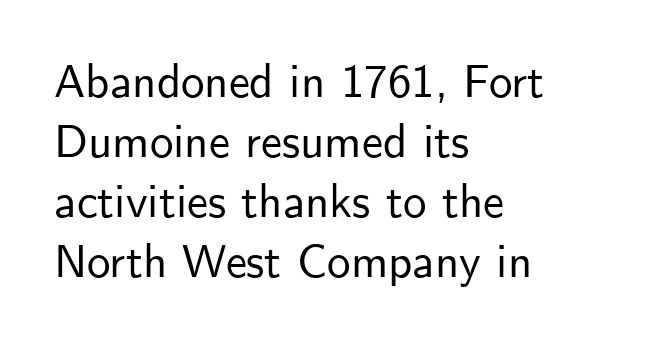
{"serif": "no", "italic": "no", "width": "normal", "stroke_contrast": "low", "x_height": "small", "monospaced": "no", "underline": "no", "align": "left", "line_spacing": "normal", "line_spacing_ratio": 1.28, "letter_spacing": "normal", "letter_spacing_em": 0.0, "glyph_px": 47}
